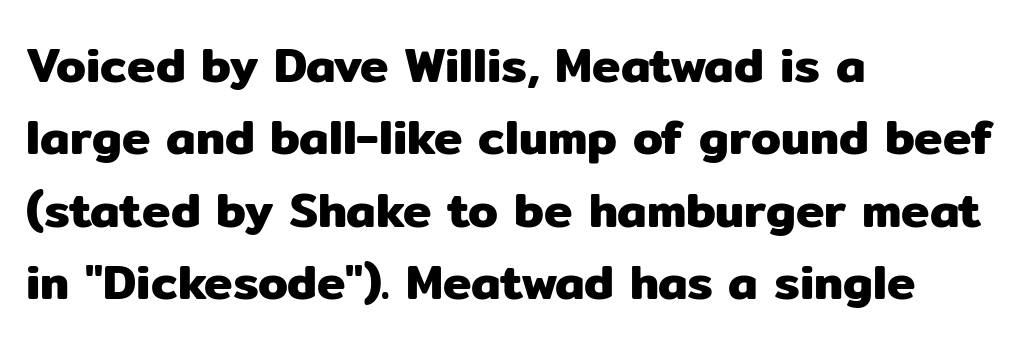
The image shows 48 px sans-serif type, upright; set left-aligned, normal line spacing (1.51x), normal letter spacing, not underlined; low stroke contrast and a medium x-height.
